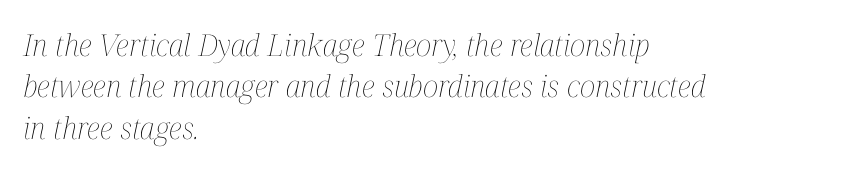
Note the varied advance widths — an 'i' is clearly narrower than an 'm'. Bare-footed words on every line. Does the lettering tilt? It does — this is italic. The typesetter chose a ragged-right arrangement here. The typeface has the unassuming heft of standard copy or less.
